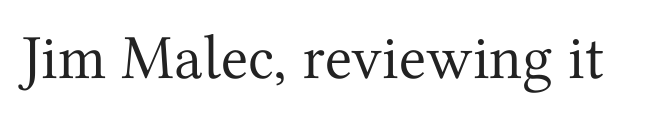
The image shows 63 px regular-weight serif type, upright; set normal letter spacing, not underlined; medium stroke contrast and a medium x-height.
